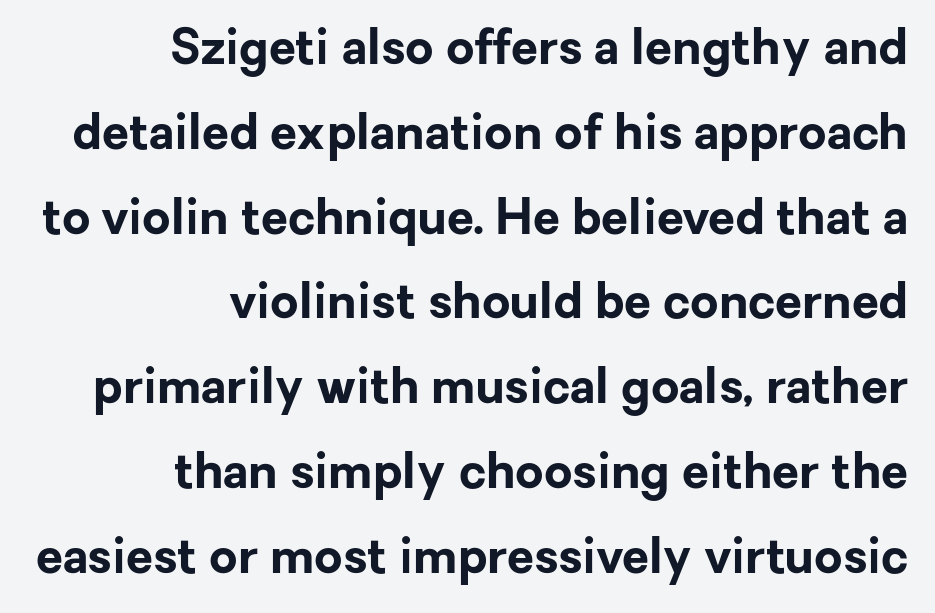
The image shows 49 px bold sans-serif type, upright; set right-aligned, line spacing 1.73x, normal letter spacing, not underlined; low stroke contrast and a medium x-height.
